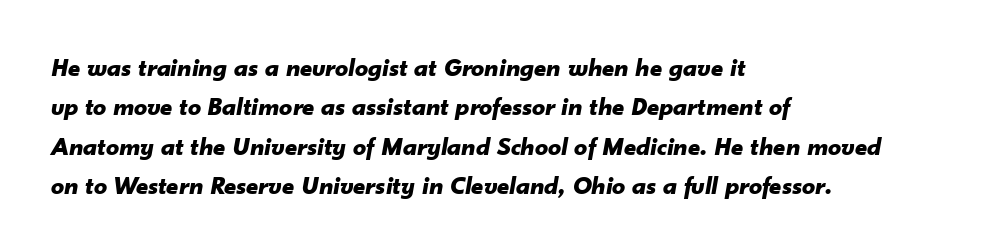
Q: Is the text bold? A: Yes.
Q: Is the text italic (slanted)? A: Yes, it leans right by about 10 degrees.
Q: Is the text underlined? A: No.
Q: How is the paragraph aligned? A: Left-aligned.
Q: Is the spacing between letters normal or unusually wide? A: Normal.
Q: Is the spacing between lines tight, normal or loose? A: Normal.
